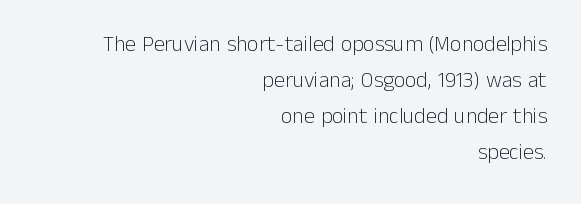
Alignment: flush right. The foot of each line stays bare and open. Is the letter spacing exaggerated? No — it looks like the ordinary default. Every stem runs plumb, perpendicular to the baseline. The letters look calm and open, with moderate or lighter stems.
